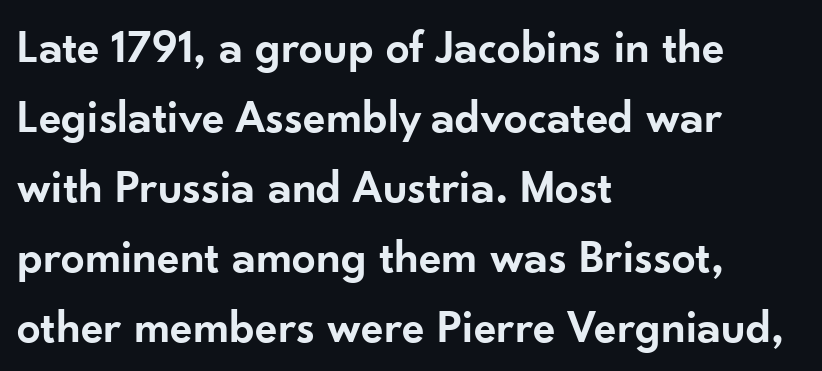
Q: Is the text bold? A: Semi-bold.
Q: Is the text italic (slanted)? A: No, it is upright.
Q: Is the typeface a serif or a sans-serif typeface? A: Sans-serif.
Q: Is the text underlined? A: No.
Q: How is the paragraph aligned? A: Left-aligned.
Q: Is the spacing between letters normal or unusually wide? A: Normal.
Q: Is the spacing between lines tight, normal or loose? A: Normal.
Q: Width (condensed, normal, or wide)? A: Normal.
Q: Stroke contrast? A: Low.
Q: x-height? A: Small.
Q: Monospaced? A: No.
